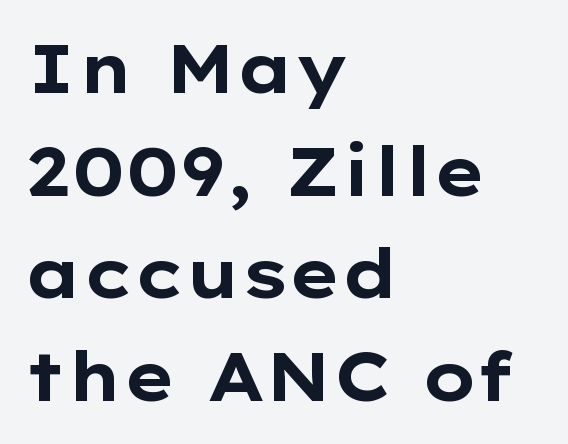
The typesetter chose a ragged-right arrangement here. Thick stems and heavy bowls — unmistakably bold. Do the letters lean? They stand straight. Letter spacing: default. Reading down the column, the eye jumps a familiar distance to each next line. Regarding serifs, this sample does without them.
